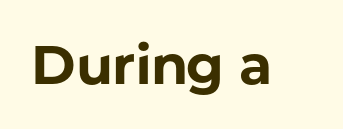
Q: Is the text bold? A: Yes.
Q: Is the text italic (slanted)? A: No, it is upright.
Q: Is the typeface a serif or a sans-serif typeface? A: Sans-serif.
Q: Is the text underlined? A: No.
Q: Is the spacing between letters normal or unusually wide? A: Normal.
Q: Width (condensed, normal, or wide)? A: Normal.
Q: Stroke contrast? A: Low.
Q: x-height? A: Medium.
Q: Monospaced? A: No.
